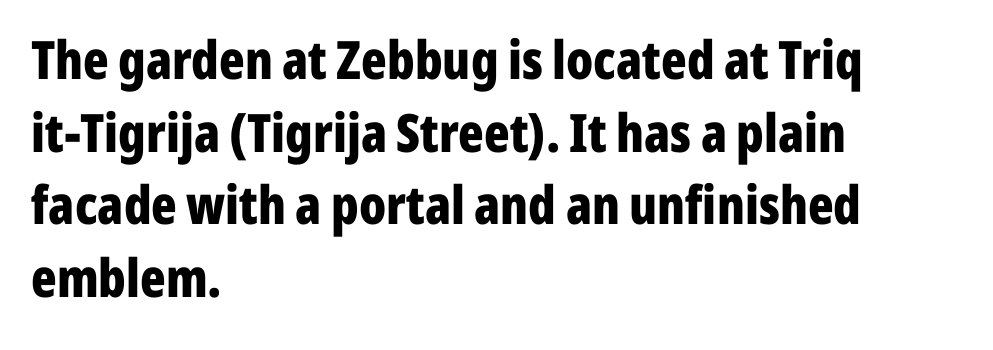
The image shows 53 px bold, condensed sans-serif type, upright; set left-aligned, normal line spacing (1.37x), normal letter spacing, not underlined; low stroke contrast and a medium x-height.
